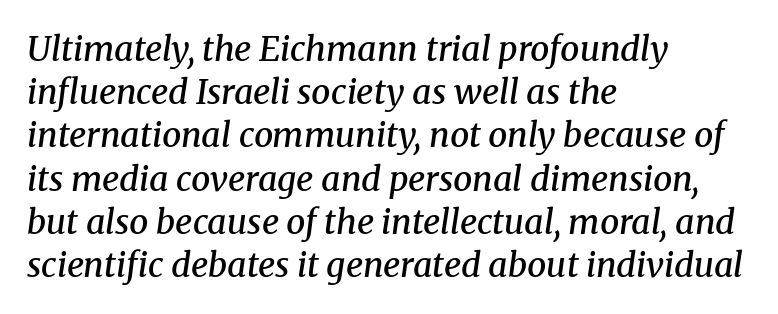
The image shows 34 px semibold serif type, italic (leaning right); set left-aligned, normal line spacing (1.27x), normal letter spacing, not underlined; medium stroke contrast and a medium x-height.
